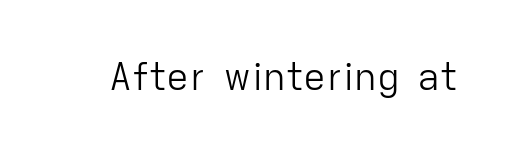
Q: Is the text bold? A: No.
Q: Is the text italic (slanted)? A: No, it is upright.
Q: Is the typeface a serif or a sans-serif typeface? A: Sans-serif.
Q: Is the text underlined? A: No.
Q: Is the spacing between letters normal or unusually wide? A: Normal.
Q: Width (condensed, normal, or wide)? A: Normal.
Q: Stroke contrast? A: Low.
Q: x-height? A: Medium.
Q: Monospaced? A: No.
